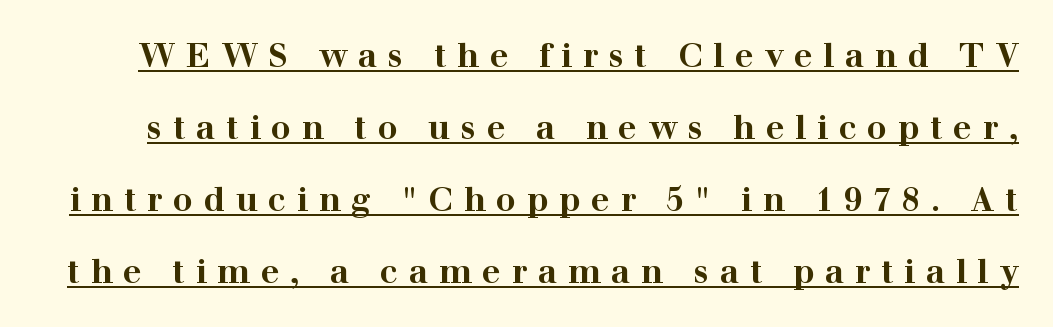
Q: Is the text bold? A: Yes.
Q: Is the text italic (slanted)? A: No, it is upright.
Q: Is the typeface a serif or a sans-serif typeface? A: Serif.
Q: Is the text underlined? A: Yes.
Q: Is the spacing between letters normal or unusually wide? A: Unusually wide.
Q: Is the spacing between lines tight, normal or loose? A: Loose.
Q: Width (condensed, normal, or wide)? A: Wide.
Q: Stroke contrast? A: High.
Q: x-height? A: Medium.
Q: Monospaced? A: No.
